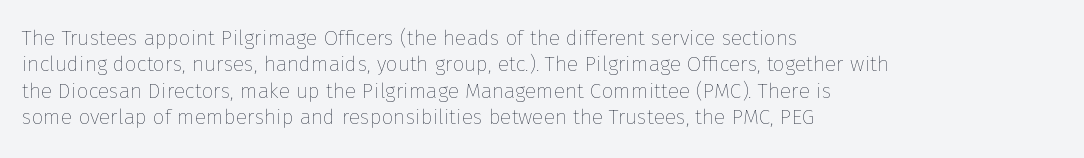
{"italic": "no", "bold": "no", "underline": "no", "align": "left", "line_spacing": "normal", "line_spacing_ratio": 1.26, "letter_spacing": "normal", "letter_spacing_em": 0.0, "glyph_px": 21}
